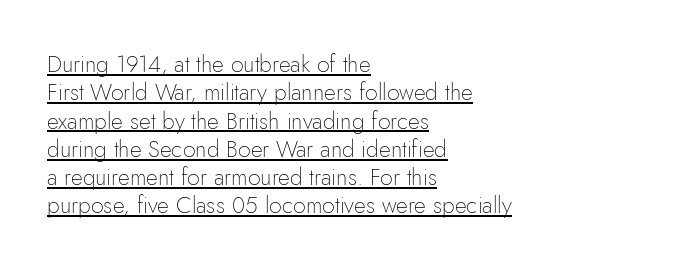
The image shows 23 px text type, upright; set left-aligned, line spacing 1.23x, normal letter spacing, underlined.
